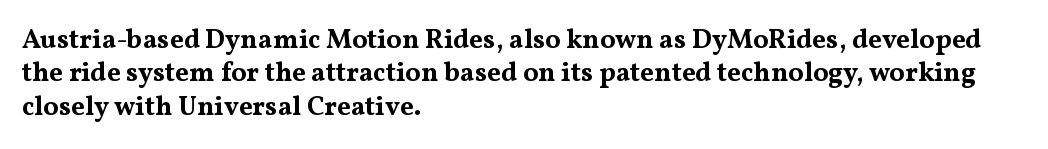
The image shows 27 px bold type, upright; set left-aligned, line spacing 1.24x, normal letter spacing, not underlined.
